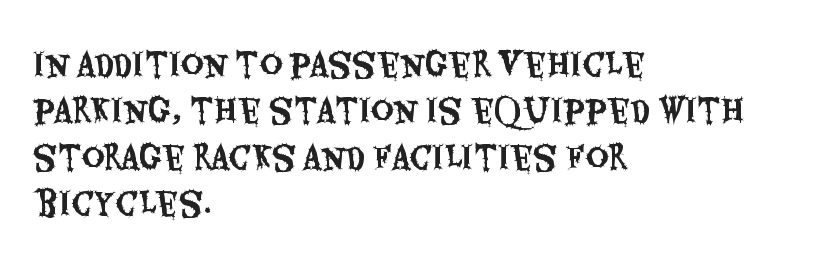
The image shows 31 px condensed sans-serif type, upright; set left-aligned, normal line spacing (1.5x), normal letter spacing, not underlined; medium stroke contrast and a large x-height.
